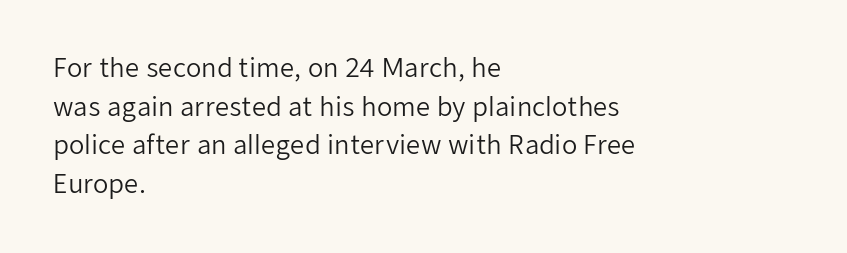
Q: Is the text bold? A: No.
Q: Is the text italic (slanted)? A: No, it is upright.
Q: Is the text underlined? A: No.
Q: How is the paragraph aligned? A: Left-aligned.
Q: Is the spacing between letters normal or unusually wide? A: Normal.
Q: Is the spacing between lines tight, normal or loose? A: Normal.
